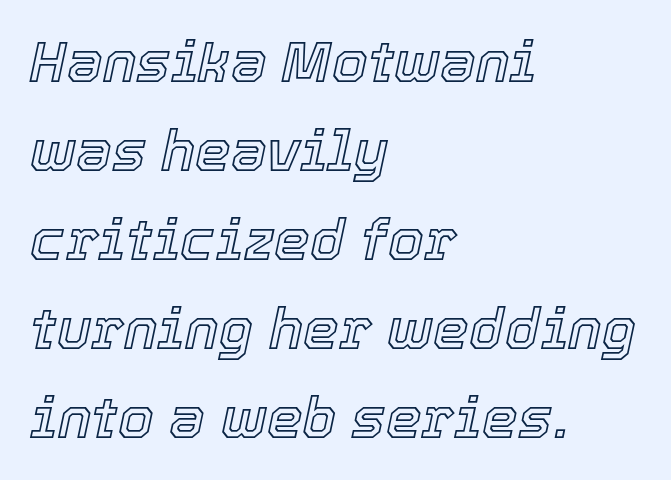
Line starts are locked; line ends wander. Character widths vary here, with narrow letters taking less room than wide ones. Letter spacing: default. The passage shown is not underscored anywhere.
